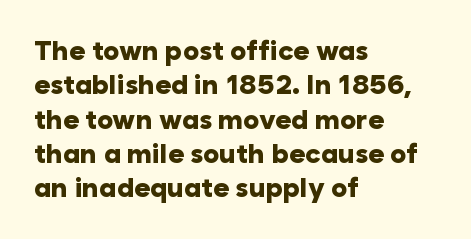
{"italic": "no", "bold": "yes", "underline": "no", "align": "left", "line_spacing": "normal", "line_spacing_ratio": 1.27, "letter_spacing": "normal", "letter_spacing_em": 0.0, "glyph_px": 27}
